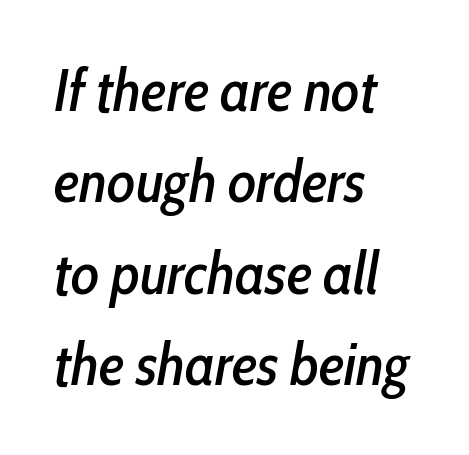
The image shows 59 px condensed type, italic (leaning right); set left-aligned, normal line spacing (1.55x), normal letter spacing, not underlined; low stroke contrast and a medium x-height.
